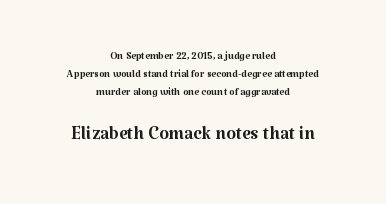
Words float on clear page, feet unadorned. Top chunk: small. Bottom chunk: large. Centered paragraph, ragged on both sides. This is the regular roman posture of the typeface.
